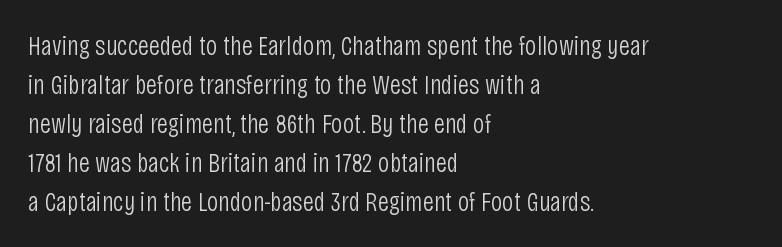
The image shows 28 px light, condensed sans-serif type, upright; set left-aligned, normal line spacing (1.39x), normal letter spacing, not underlined; low stroke contrast and a large x-height.
